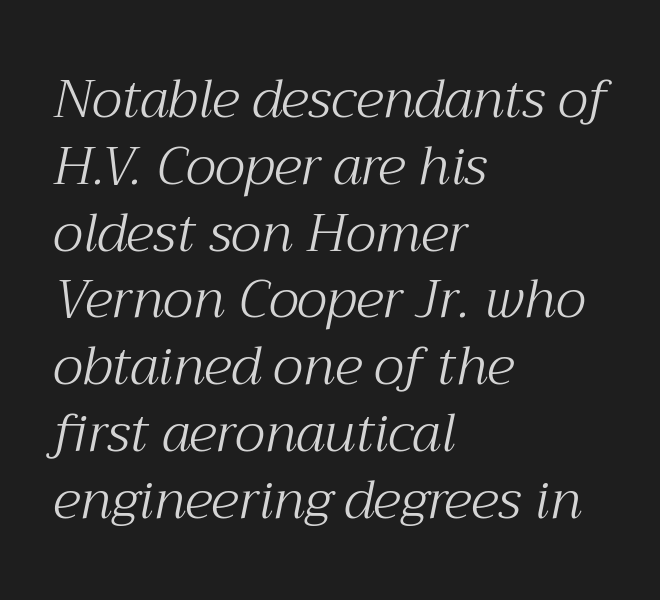
The image shows 53 px light serif type, italic (leaning right); set left-aligned, normal line spacing (1.26x), normal letter spacing, not underlined; medium stroke contrast and a medium x-height.
